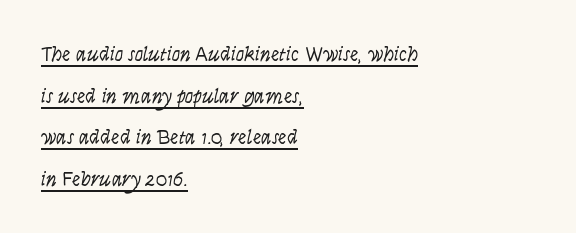
Caption: standard tracking, unaltered. Baseline-to-baseline distance is far greater than the letter height. Weight: not bold — regular or lighter. Where is the straight margin? On the left.
